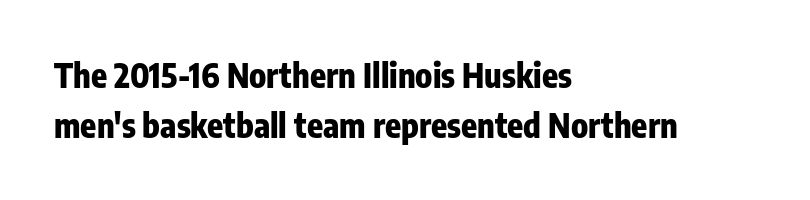
{"serif": "no", "italic": "no", "bold": "yes", "weight": "heavy", "width": "condensed", "stroke_contrast": "low", "x_height": "medium", "monospaced": "no", "underline": "no", "align": "left", "line_spacing": "normal", "line_spacing_ratio": 1.51, "letter_spacing": "normal", "letter_spacing_em": 0.0, "glyph_px": 33}
